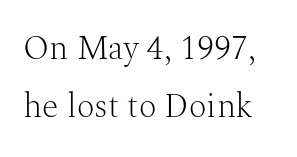
{"serif": "yes", "italic": "no", "bold": "no", "weight": "light", "width": "normal", "stroke_contrast": "medium", "x_height": "medium", "monospaced": "no", "underline": "no", "line_spacing_ratio": 1.71, "letter_spacing": "normal", "letter_spacing_em": 0.0, "glyph_px": 34}
